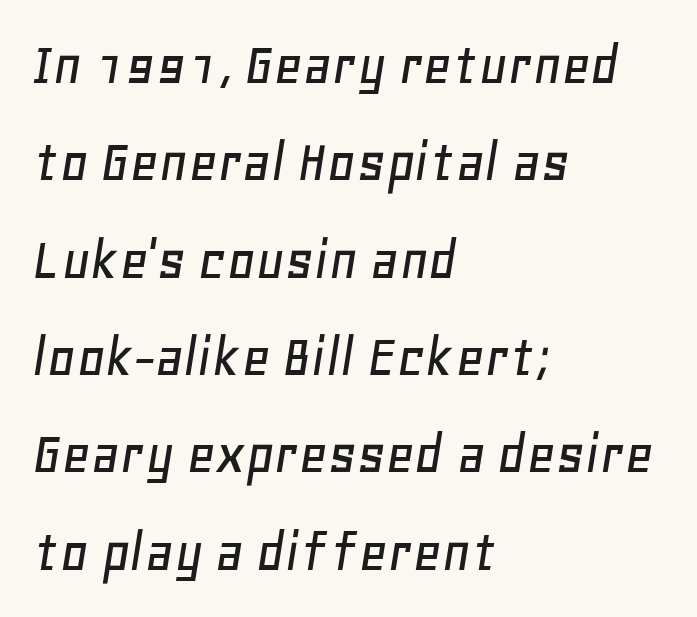
Q: Is the text italic (slanted)? A: Yes, it leans right by about 11 degrees.
Q: Is the text underlined? A: No.
Q: How is the paragraph aligned? A: Left-aligned.
Q: Is the spacing between letters normal or unusually wide? A: Normal.
Q: Is the spacing between lines tight, normal or loose? A: Normal.
Q: Width (condensed, normal, or wide)? A: Normal.
Q: Stroke contrast? A: Low.
Q: x-height? A: Large.
Q: Monospaced? A: No.
